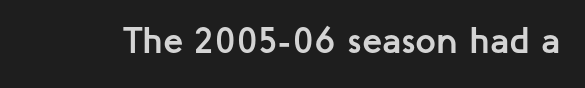
Tracking here is standard; glyphs follow each other at the usual distance. The rendering shows plain stroke endings on the letterforms — a sans-serif design. The foot of each line stays bare and open. The passage shown is emphatically bold.
